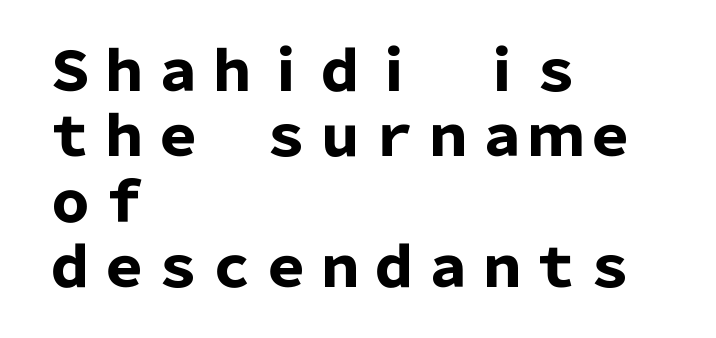
The space beneath each line is pristine and unruled. One-word summary of the alignment: left. Grotesque or geometric, the face here clearly has no serifs. Unlike italic type, these characters show no tilt at all. Does the weight exceed regular? Yes, all the way to bold.
